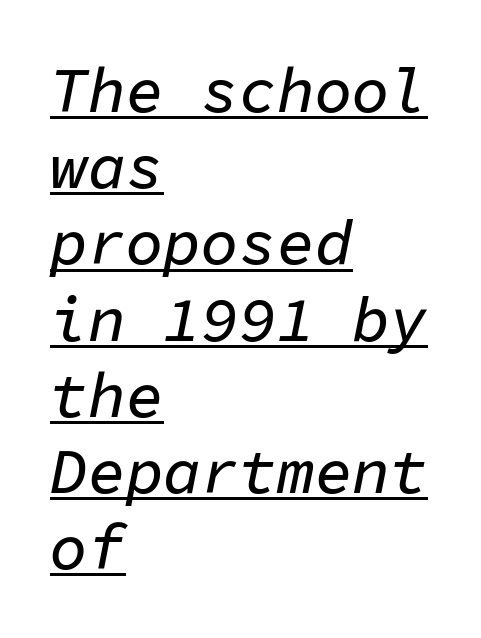
Q: Is the text italic (slanted)? A: Yes, it leans right by about 11 degrees.
Q: Is the text underlined? A: Yes.
Q: How is the paragraph aligned? A: Left-aligned.
Q: Is the spacing between letters normal or unusually wide? A: Normal.
Q: Width (condensed, normal, or wide)? A: Normal.
Q: Stroke contrast? A: Low.
Q: x-height? A: Medium.
Q: Monospaced? A: Yes.
